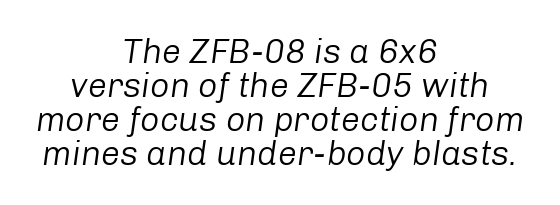
The image shows 34 px regular-weight type, italic (leaning right); set centered, tight line spacing (1.0x), normal letter spacing, not underlined; low stroke contrast and a medium x-height.
